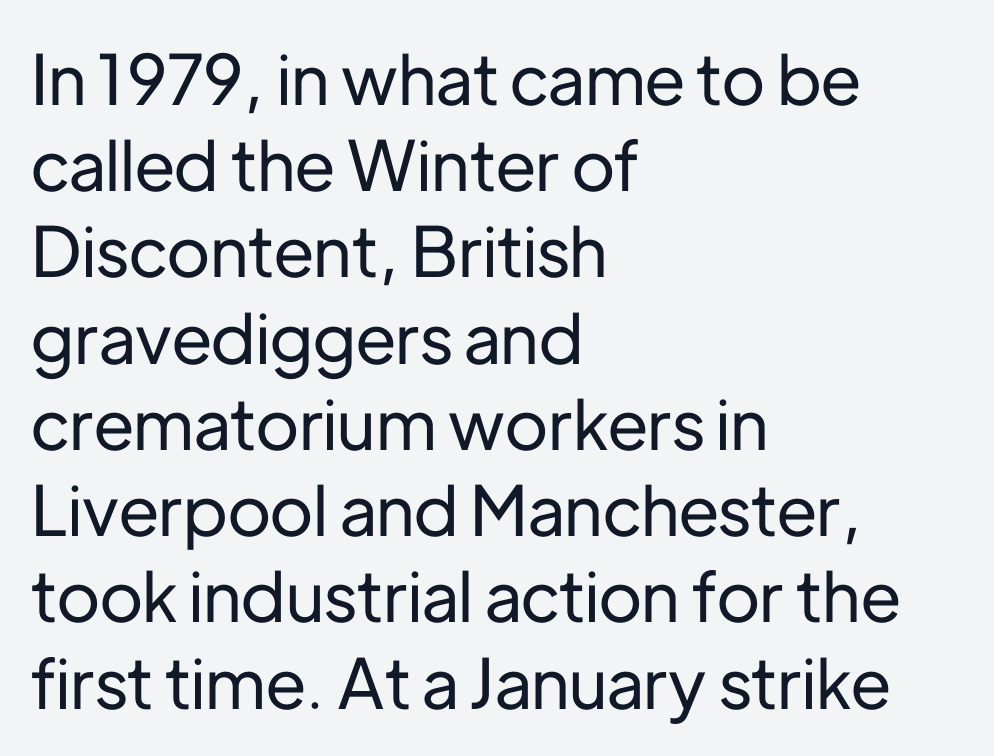
Each letter's strokes conclude bluntly, with no projecting serifs. The leading is moderate, giving the passage an even texture. Horizontally, the lines are justified to the leading edge only. The passage shown has conventional tracking throughout. Looks like regular typesetting: each glyph gets only the width it needs. Vertical strokes here are truly vertical.
